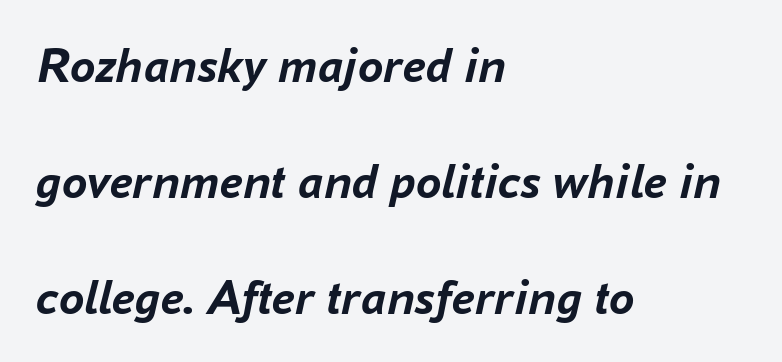
Q: Is the text bold? A: Yes.
Q: Is the text italic (slanted)? A: Yes, it leans right by about 16 degrees.
Q: Is the text underlined? A: No.
Q: How is the paragraph aligned? A: Left-aligned.
Q: Is the spacing between letters normal or unusually wide? A: Normal.
Q: Is the spacing between lines tight, normal or loose? A: Loose.
Q: Width (condensed, normal, or wide)? A: Normal.
Q: Stroke contrast? A: Low.
Q: x-height? A: Medium.
Q: Monospaced? A: No.
